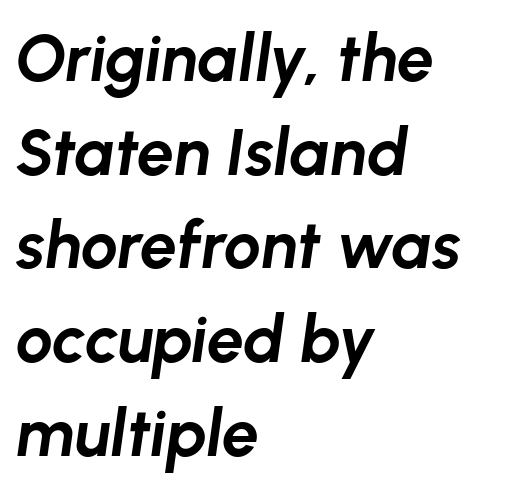
The image shows 66 px bold type, italic (leaning right); set left-aligned, normal line spacing (1.42x), normal letter spacing, not underlined; low stroke contrast and a medium x-height.
